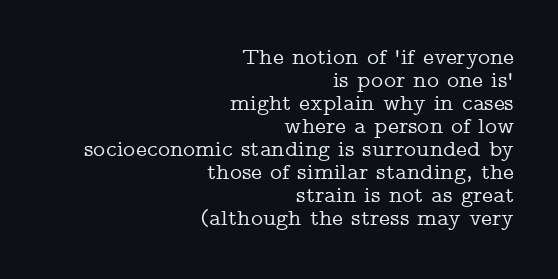
Q: Is the text italic (slanted)? A: No, it is upright.
Q: Is the text underlined? A: No.
Q: How is the paragraph aligned? A: Right-aligned.
Q: Is the spacing between letters normal or unusually wide? A: Normal.
Q: Is the spacing between lines tight, normal or loose? A: Tight.
